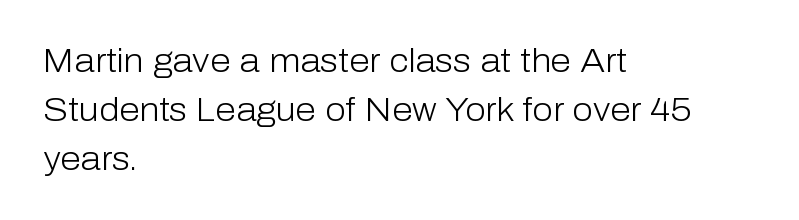
The image shows 33 px light sans-serif type, upright; set left-aligned, normal line spacing (1.48x), normal letter spacing, not underlined; low stroke contrast and a medium x-height.
